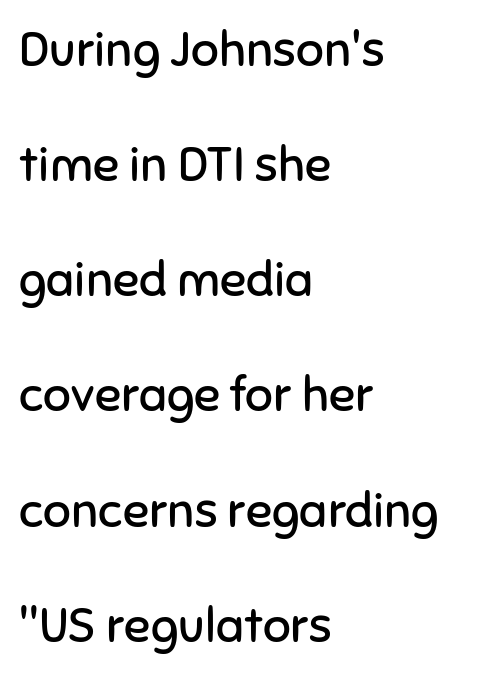
{"serif": "no", "italic": "no", "bold": "no", "weight": "regular", "width": "normal", "stroke_contrast": "low", "x_height": "medium", "monospaced": "no", "underline": "no", "align": "left", "line_spacing": "loose", "line_spacing_ratio": 2.35, "letter_spacing": "normal", "letter_spacing_em": 0.0, "glyph_px": 49}
